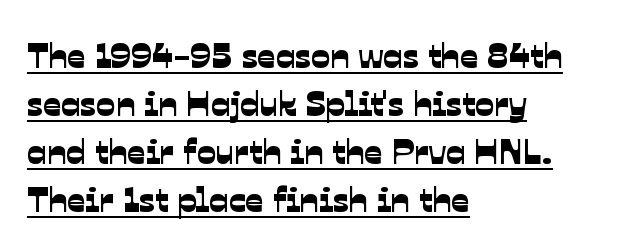
Q: Is the typeface a serif or a sans-serif typeface? A: Sans-serif.
Q: Is the text underlined? A: Yes.
Q: How is the paragraph aligned? A: Left-aligned.
Q: Is the spacing between letters normal or unusually wide? A: Normal.
Q: Is the spacing between lines tight, normal or loose? A: Normal.
Q: Width (condensed, normal, or wide)? A: Normal.
Q: Stroke contrast? A: Low.
Q: x-height? A: Medium.
Q: Monospaced? A: No.
